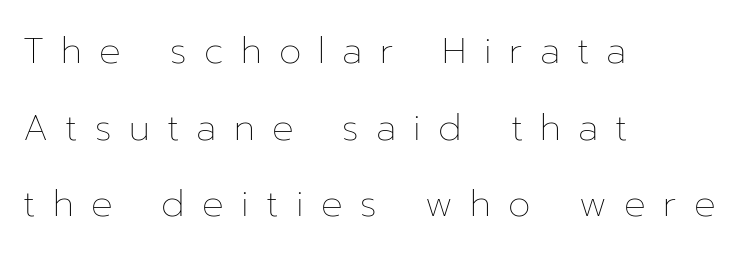
The specimen omits any rule beneath the text block's lines. Between one letter and the next there's a generous, obvious gap. Here the designer chose a conventional face with non-uniform glyph widths. Counters stay open thanks to moderate or lighter strokes. Ascenders rise straight up at ninety degrees.
